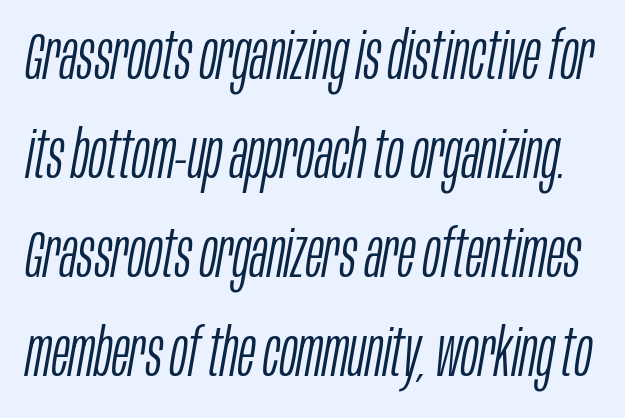
The image shows 66 px light, condensed type, italic (leaning right); set normal line spacing (1.5x), normal letter spacing, not underlined; low stroke contrast and a large x-height.
